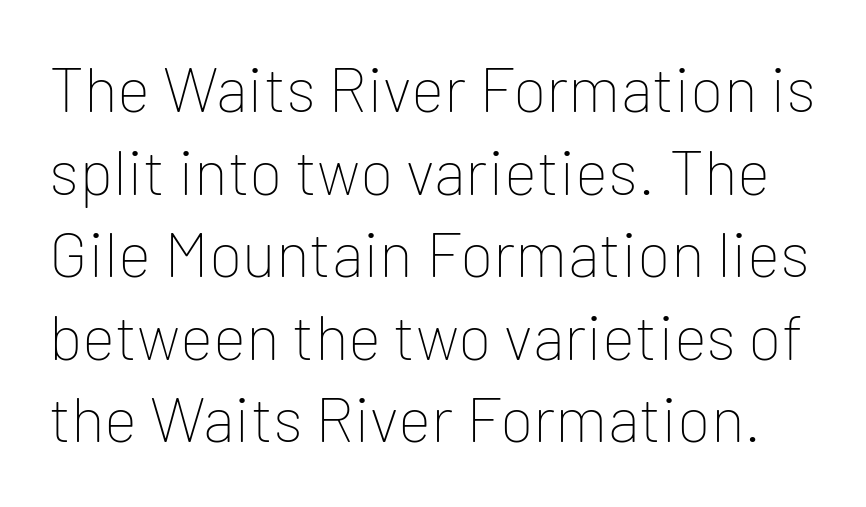
The image shows 63 px thin sans-serif type, upright; set normal line spacing (1.31x), normal letter spacing, not underlined; low stroke contrast and a medium x-height.
